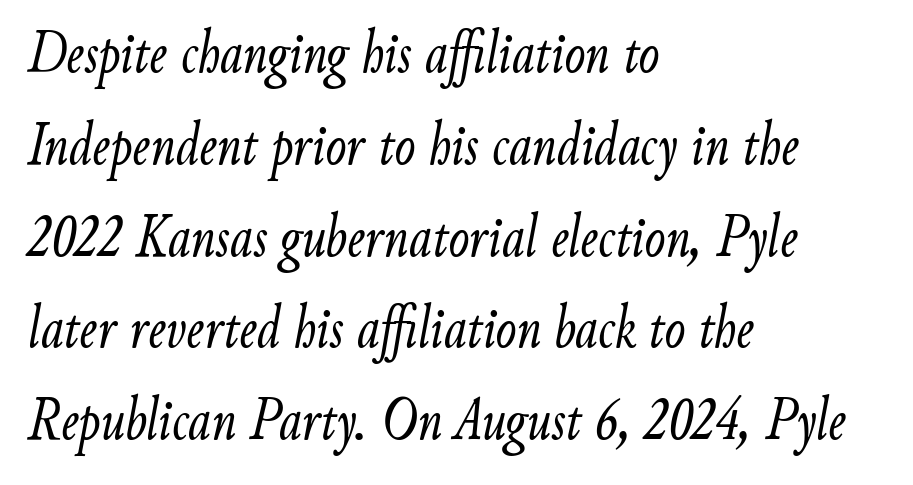
Q: Is the text bold? A: No.
Q: Is the text italic (slanted)? A: Yes, it leans right by about 9 degrees.
Q: Is the text underlined? A: No.
Q: How is the paragraph aligned? A: Left-aligned.
Q: Is the spacing between letters normal or unusually wide? A: Normal.
Q: Is the spacing between lines tight, normal or loose? A: Normal.
Q: Width (condensed, normal, or wide)? A: Condensed.
Q: Stroke contrast? A: Low.
Q: x-height? A: Small.
Q: Monospaced? A: No.
